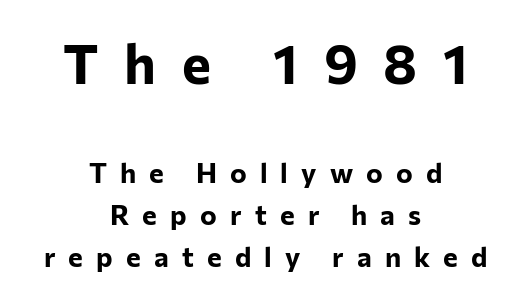
{"serif": "no", "italic": "no", "bold": "yes", "weight": "bold", "width": "normal", "stroke_contrast": "low", "x_height": "medium", "monospaced": "no", "underline": "no", "align": "center", "line_spacing": "normal", "line_spacing_ratio": 1.5, "letter_spacing": "wide", "letter_spacing_em": 0.47, "larger_block": "first", "size_ratio": 1.96, "glyph_px": 55}
